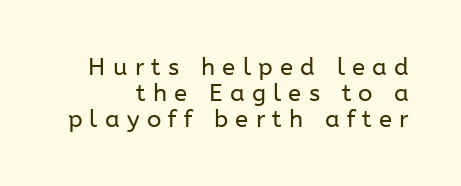
Honestly, the letter spacing is so wide it's the main thing you notice. Is there any slant? The stems are plumb. Teacher's note: observe the even right margin — that is flush-right alignment. Check under the words: just untouched page. Think standard paragraph weight, or any step lighter than that. This sample trades vertical openness for compactness between lines.
